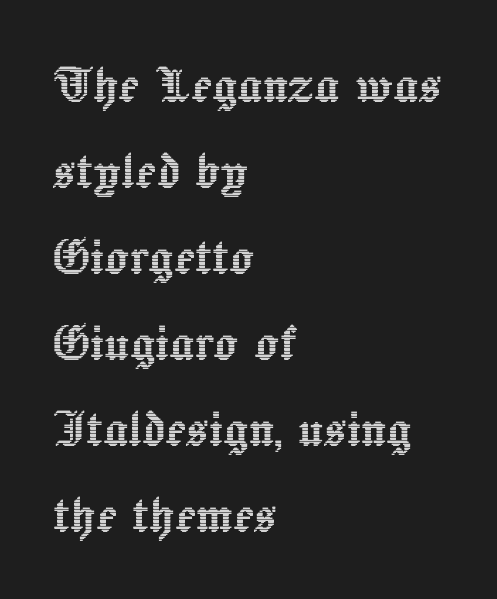
{"italic": "no", "width": "normal", "x_height": "medium", "monospaced": "no", "underline": "no", "align": "left", "line_spacing": "normal", "line_spacing_ratio": 1.41, "letter_spacing": "normal", "letter_spacing_em": 0.0, "glyph_px": 61}
